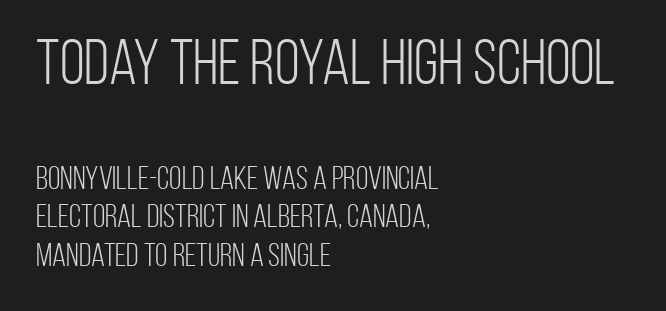
{"serif": "no", "italic": "no", "bold": "no", "weight": "light", "width": "condensed", "stroke_contrast": "low", "x_height": "large", "monospaced": "no", "underline": "no", "align": "left", "line_spacing_ratio": 1.21, "letter_spacing": "normal", "letter_spacing_em": 0.0, "larger_block": "first", "size_ratio": 2.0, "glyph_px": 64}
